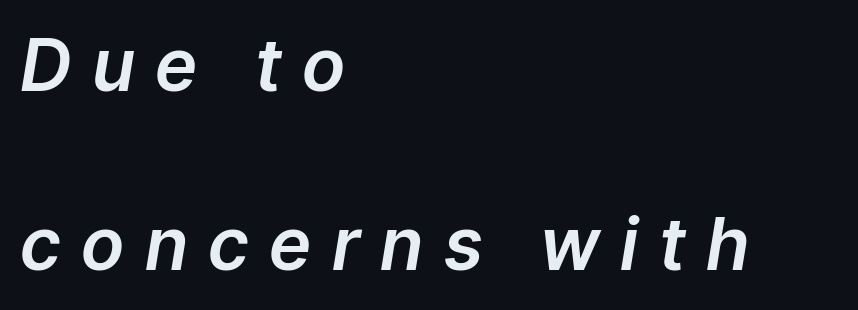
The image shows 72 px text type, italic (leaning right); set left-aligned, loose line spacing (2.49x), unusually wide letter spacing (+0.31 em), not underlined; low stroke contrast and a medium x-height.
